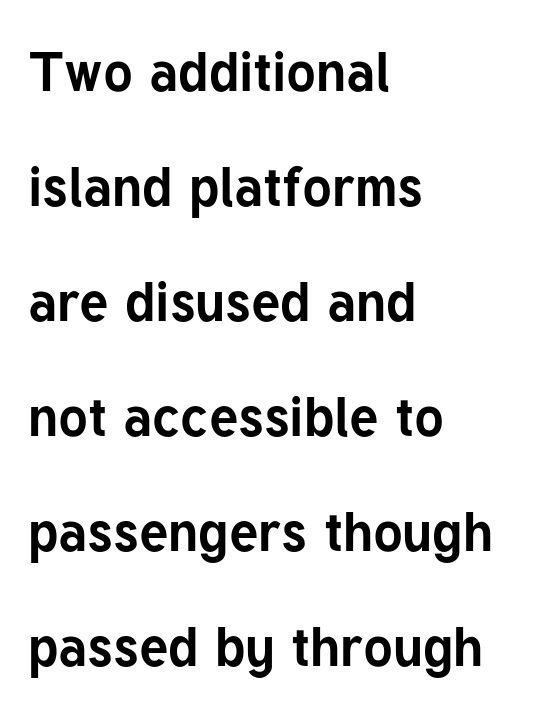
Q: Is the text bold? A: Yes.
Q: Is the text italic (slanted)? A: No, it is upright.
Q: Is the typeface a serif or a sans-serif typeface? A: Sans-serif.
Q: Is the text underlined? A: No.
Q: How is the paragraph aligned? A: Left-aligned.
Q: Is the spacing between letters normal or unusually wide? A: Normal.
Q: Is the spacing between lines tight, normal or loose? A: Loose.
Q: Width (condensed, normal, or wide)? A: Normal.
Q: Stroke contrast? A: Low.
Q: x-height? A: Medium.
Q: Monospaced? A: No.
